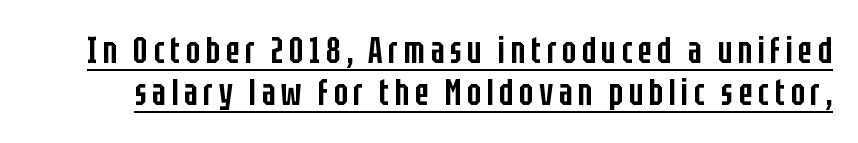
Q: Is the text bold? A: Semi-bold.
Q: Is the text italic (slanted)? A: No, it is upright.
Q: Is the typeface a serif or a sans-serif typeface? A: Sans-serif.
Q: Is the text underlined? A: Yes.
Q: Is the spacing between lines tight, normal or loose? A: Tight.
Q: Width (condensed, normal, or wide)? A: Condensed.
Q: Stroke contrast? A: Low.
Q: x-height? A: Large.
Q: Monospaced? A: No.
